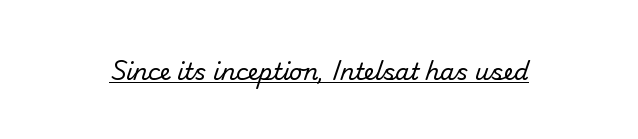
Q: Is the text bold? A: No.
Q: Is the text underlined? A: Yes.
Q: Is the spacing between letters normal or unusually wide? A: Normal.
